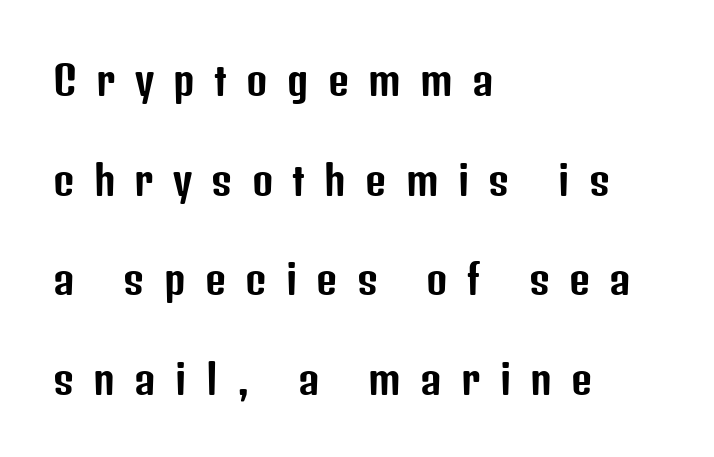
Q: Is the text italic (slanted)? A: No, it is upright.
Q: Is the typeface a serif or a sans-serif typeface? A: Sans-serif.
Q: Is the text underlined? A: No.
Q: How is the paragraph aligned? A: Left-aligned.
Q: Is the spacing between letters normal or unusually wide? A: Unusually wide.
Q: Is the spacing between lines tight, normal or loose? A: Loose.
Q: Width (condensed, normal, or wide)? A: Condensed.
Q: Stroke contrast? A: Low.
Q: x-height? A: Medium.
Q: Monospaced? A: No.
